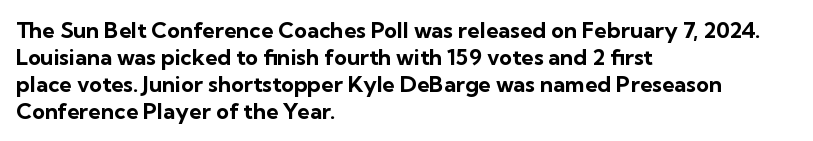
The image shows 22 px bold type, upright; set left-aligned, line spacing 1.22x, normal letter spacing, not underlined.
